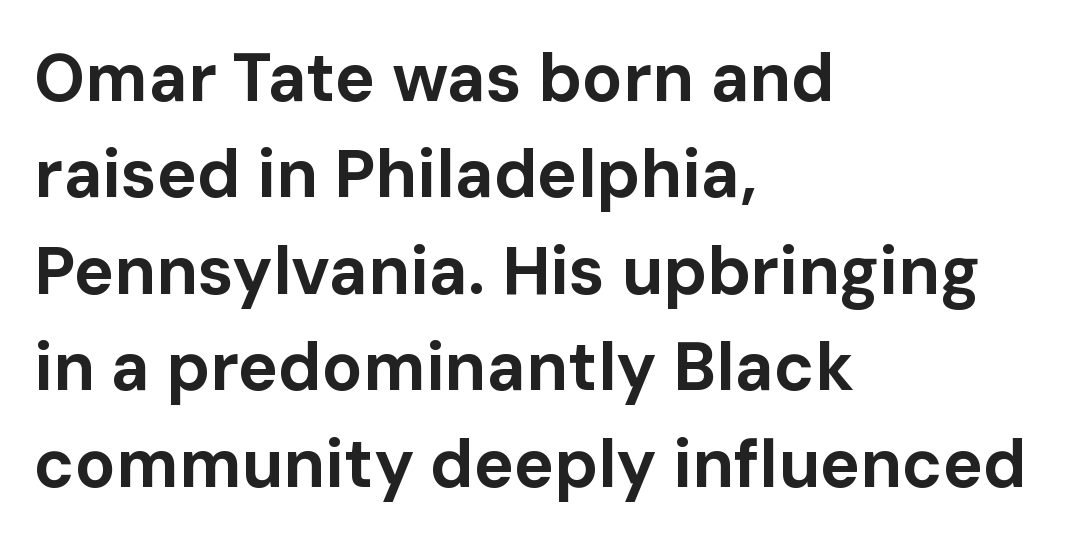
{"serif": "no", "italic": "no", "bold": "yes", "weight": "bold", "width": "normal", "stroke_contrast": "low", "x_height": "medium", "monospaced": "no", "underline": "no", "align": "left", "line_spacing": "normal", "line_spacing_ratio": 1.44, "letter_spacing": "normal", "letter_spacing_em": 0.0, "glyph_px": 67}
